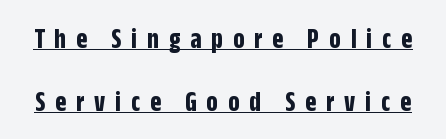
The image shows 29 px bold, condensed sans-serif type, upright; set loose line spacing (2.18x), unusually wide letter spacing (+0.34 em), underlined; low stroke contrast and a large x-height.
